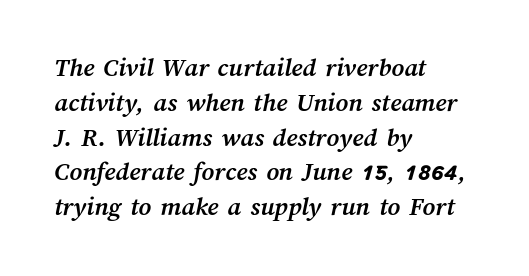
Bare-footed words on every line. A classic flush-left, rag-right setting is used for this passage. Look at the stroke-to-counter ratio: heavy, a bold. If you measured baseline to baseline, you'd find a middling distance.
